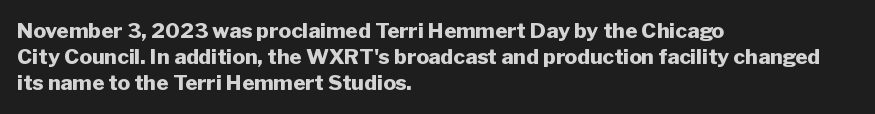
Q: Is the text bold? A: Yes.
Q: Is the text italic (slanted)? A: No, it is upright.
Q: Is the text underlined? A: No.
Q: How is the paragraph aligned? A: Left-aligned.
Q: Is the spacing between letters normal or unusually wide? A: Normal.
